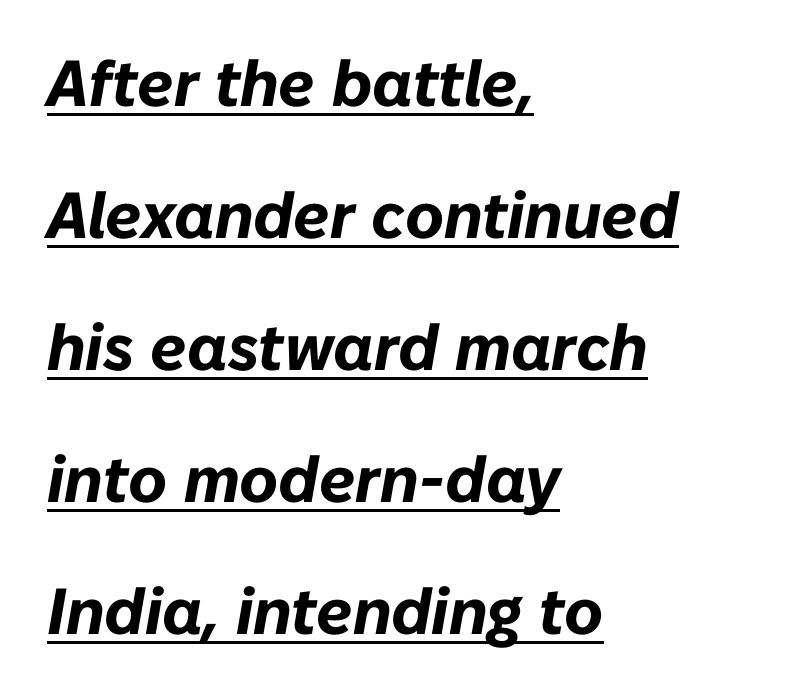
{"italic": "yes", "lean": "right", "slant_degrees": 10, "bold": "yes", "weight": "bold", "width": "normal", "stroke_contrast": "low", "x_height": "medium", "monospaced": "no", "underline": "yes", "align": "left", "line_spacing": "loose", "line_spacing_ratio": 2.03, "letter_spacing": "normal", "letter_spacing_em": 0.0, "glyph_px": 65}
